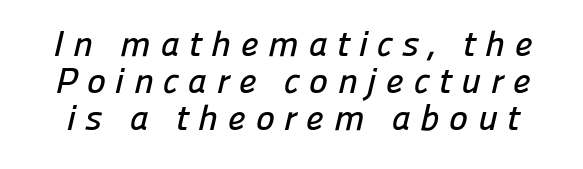
The image shows 36 px sans-serif type; set tight line spacing (1.03x), unusually wide letter spacing (+0.26 em), not underlined; low stroke contrast and a medium x-height.
